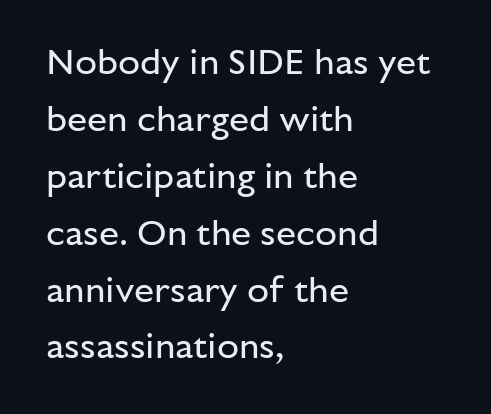
{"serif": "no", "italic": "no", "bold": "no", "weight": "regular", "width": "normal", "stroke_contrast": "low", "x_height": "medium", "monospaced": "no", "underline": "no", "align": "left", "line_spacing": "normal", "line_spacing_ratio": 1.58, "letter_spacing": "normal", "letter_spacing_em": 0.0, "glyph_px": 36}
